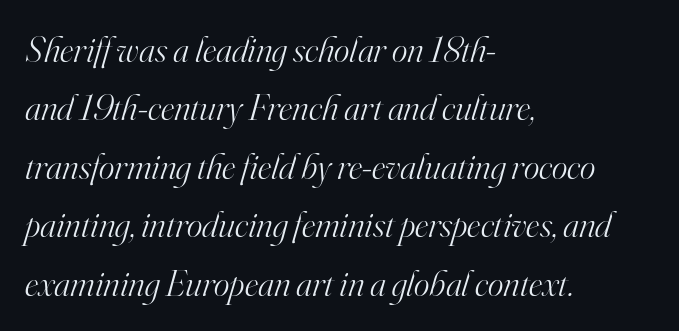
This sample has the flowing, uneven cadence of proportional lettering. Tracking here is standard; glyphs follow each other at the usual distance. Layout note: lines flush left. This is oblique type, the kind used for emphasis or titles. A normal amount of white space separates one row of letters from the next. Note: serifs present on the glyphs.
